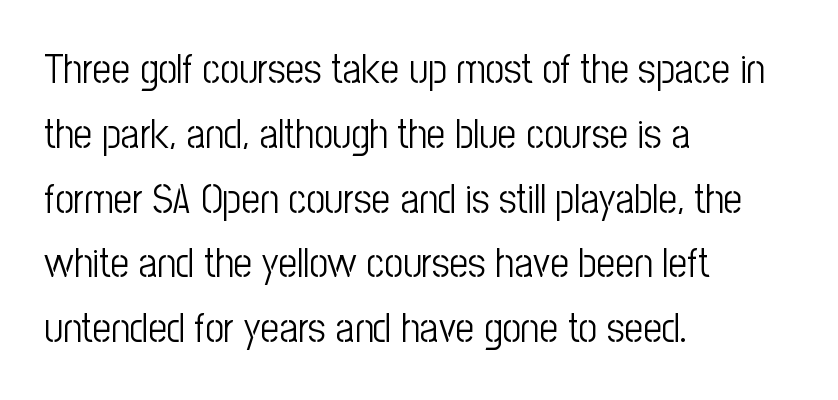
The image shows 41 px light, condensed sans-serif type, upright; set left-aligned, normal line spacing (1.58x), normal letter spacing, not underlined; low stroke contrast and a medium x-height.
